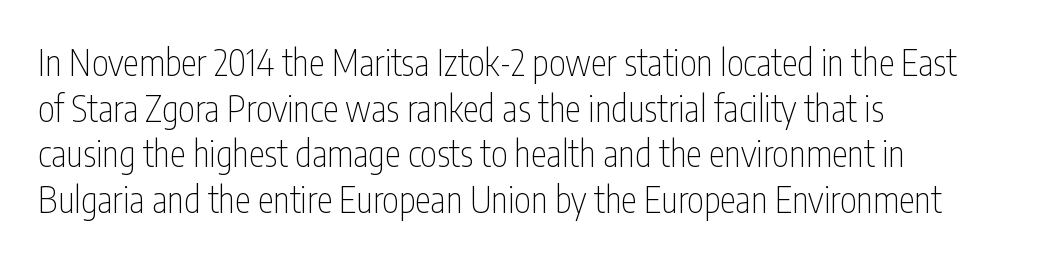
{"serif": "no", "italic": "no", "bold": "no", "weight": "thin", "width": "condensed", "stroke_contrast": "low", "x_height": "medium", "monospaced": "no", "underline": "no", "align": "left", "line_spacing": "normal", "line_spacing_ratio": 1.27, "letter_spacing": "normal", "letter_spacing_em": 0.0, "glyph_px": 36}
